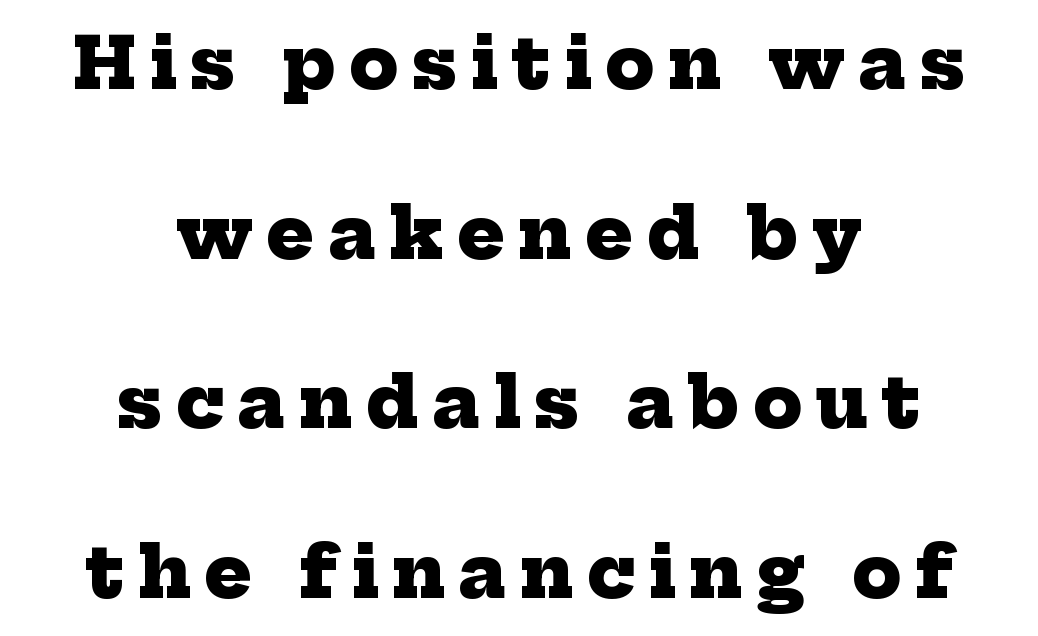
The image shows 71 px heavy serif type; set centered, loose line spacing (2.39x), not underlined; low stroke contrast and a medium x-height.
